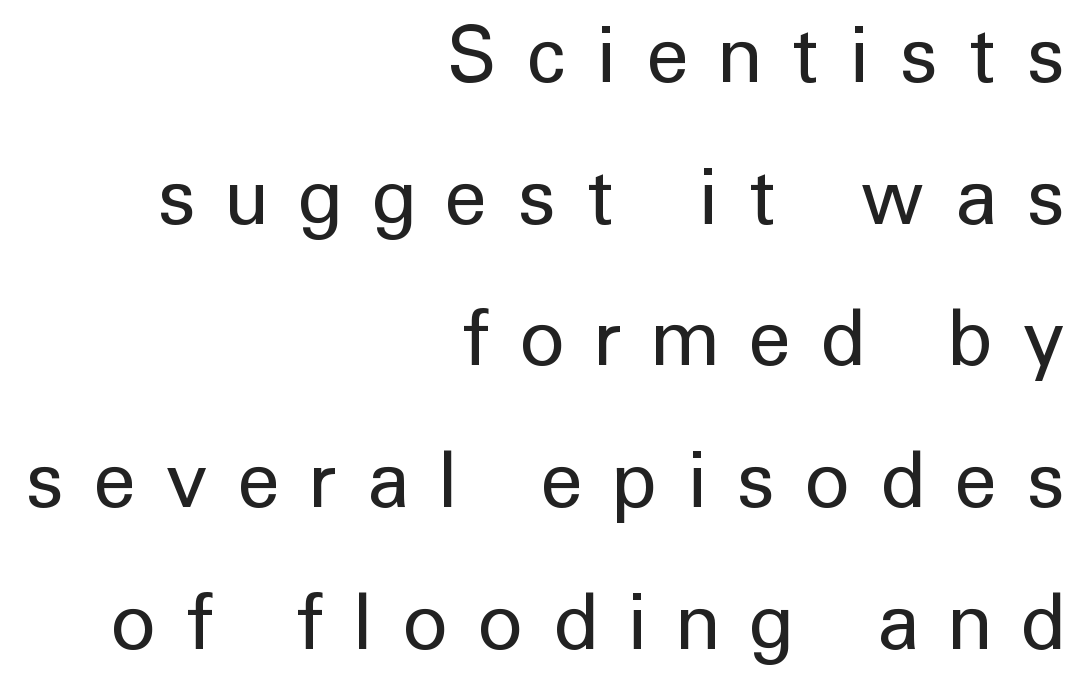
{"serif": "no", "italic": "no", "bold": "no", "weight": "regular", "width": "normal", "stroke_contrast": "low", "x_height": "medium", "monospaced": "no", "underline": "no", "align": "right", "line_spacing_ratio": 1.84, "letter_spacing": "wide", "letter_spacing_em": 0.4, "glyph_px": 77}
